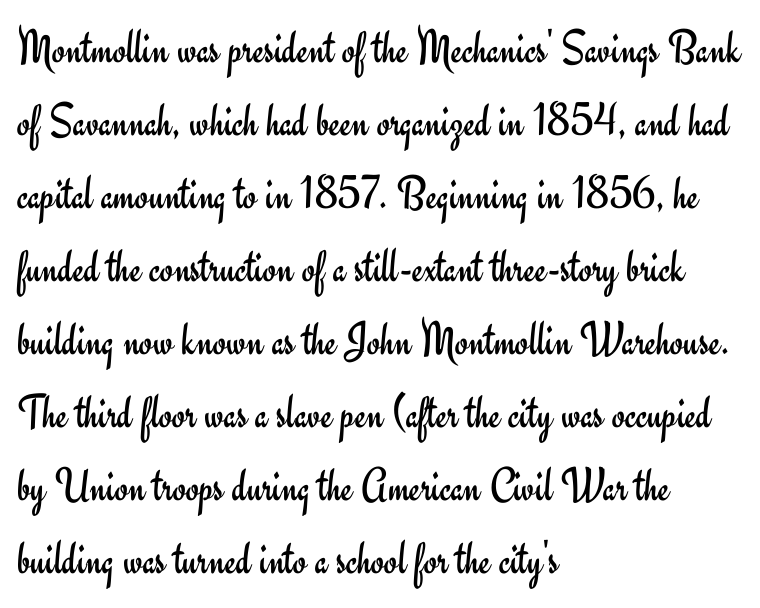
Q: Is the text bold? A: No.
Q: Is the text italic (slanted)? A: Yes.
Q: Is the typeface a serif or a sans-serif typeface? A: Sans-serif.
Q: Is the text underlined? A: No.
Q: How is the paragraph aligned? A: Left-aligned.
Q: Is the spacing between letters normal or unusually wide? A: Normal.
Q: Is the spacing between lines tight, normal or loose? A: Normal.
Q: Width (condensed, normal, or wide)? A: Normal.
Q: Stroke contrast? A: Low.
Q: x-height? A: Small.
Q: Monospaced? A: No.
